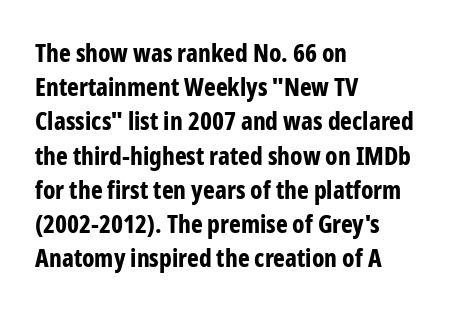
Q: Is the text bold? A: Yes.
Q: Is the text italic (slanted)? A: No, it is upright.
Q: Is the text underlined? A: No.
Q: How is the paragraph aligned? A: Left-aligned.
Q: Is the spacing between letters normal or unusually wide? A: Normal.
Q: Is the spacing between lines tight, normal or loose? A: Normal.
